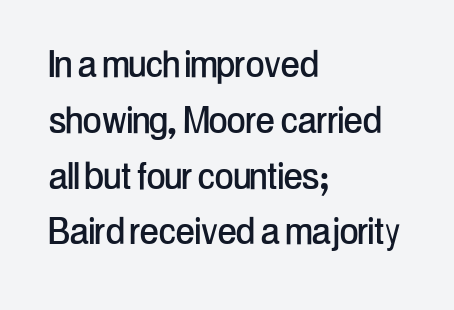
{"serif": "no", "italic": "no", "width": "condensed", "stroke_contrast": "low", "x_height": "medium", "monospaced": "no", "underline": "no", "align": "left", "line_spacing_ratio": 1.24, "letter_spacing": "normal", "letter_spacing_em": 0.0, "glyph_px": 45}
